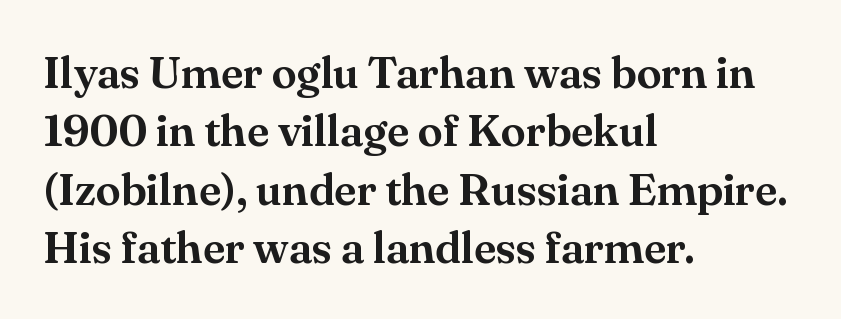
The image shows 45 px serif type, upright; set left-aligned, normal line spacing (1.3x), normal letter spacing, not underlined; medium stroke contrast and a small x-height.
